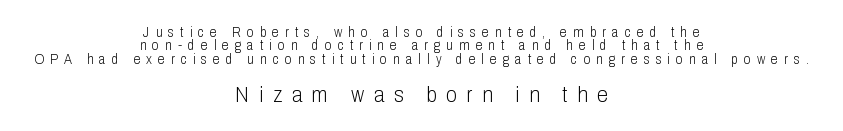
The image shows 22 px text type, upright; set centered, tight line spacing (0.96x), unusually wide letter spacing (+0.43 em), not underlined; the second (bottom) block is 1.57x larger.
